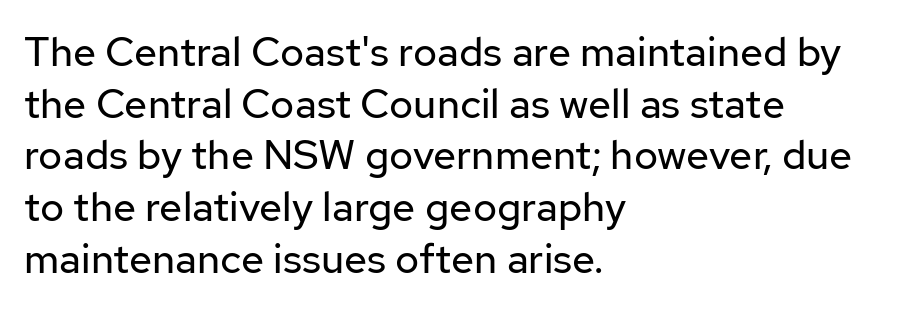
Q: Is the text bold? A: No.
Q: Is the text italic (slanted)? A: No, it is upright.
Q: Is the typeface a serif or a sans-serif typeface? A: Sans-serif.
Q: Is the text underlined? A: No.
Q: How is the paragraph aligned? A: Left-aligned.
Q: Is the spacing between letters normal or unusually wide? A: Normal.
Q: Is the spacing between lines tight, normal or loose? A: Normal.
Q: Width (condensed, normal, or wide)? A: Normal.
Q: Stroke contrast? A: Low.
Q: x-height? A: Medium.
Q: Monospaced? A: No.
